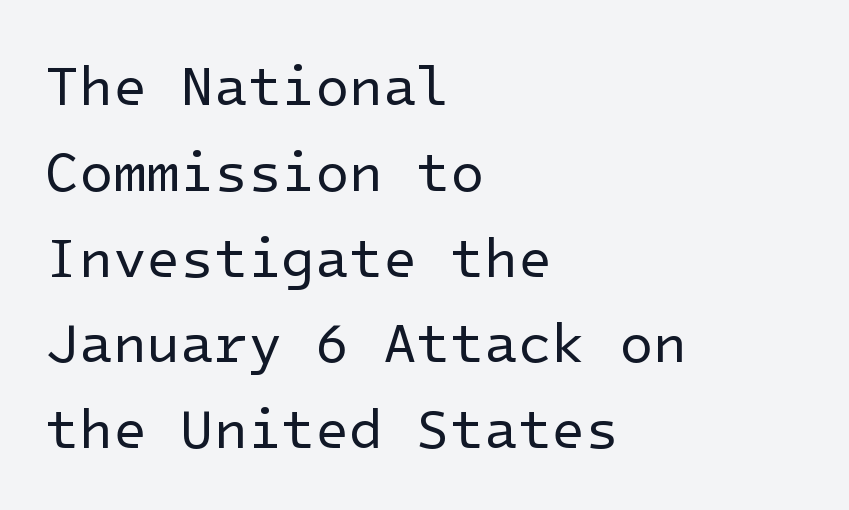
The image shows 55 px regular-weight sans-serif type, upright; set left-aligned, normal line spacing (1.56x), normal letter spacing, not underlined; low stroke contrast and a medium x-height.
